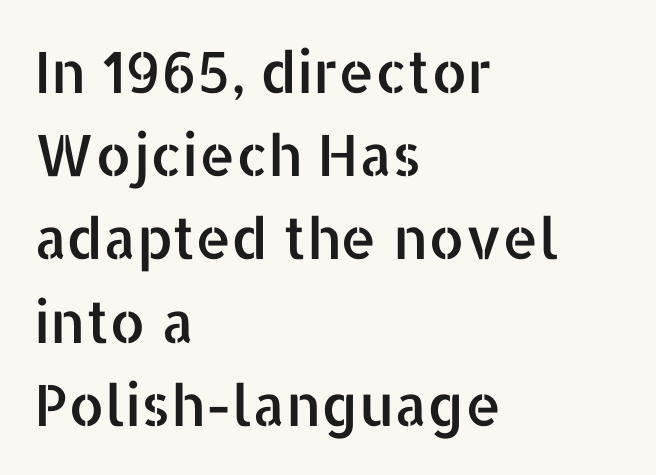
Q: Is the text italic (slanted)? A: No, it is upright.
Q: Is the typeface a serif or a sans-serif typeface? A: Sans-serif.
Q: Is the text underlined? A: No.
Q: How is the paragraph aligned? A: Left-aligned.
Q: Is the spacing between letters normal or unusually wide? A: Normal.
Q: Is the spacing between lines tight, normal or loose? A: Normal.
Q: Width (condensed, normal, or wide)? A: Normal.
Q: Stroke contrast? A: Low.
Q: x-height? A: Medium.
Q: Monospaced? A: No.
